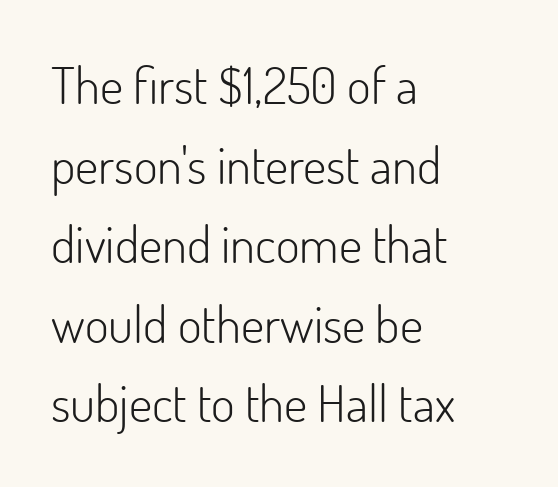
The image shows 51 px light sans-serif type, upright; set left-aligned, normal line spacing (1.56x), normal letter spacing, not underlined; low stroke contrast and a small x-height.
